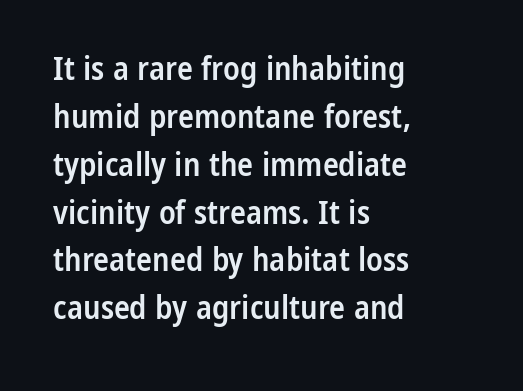
Q: Is the text bold? A: Semi-bold.
Q: Is the text italic (slanted)? A: No, it is upright.
Q: Is the typeface a serif or a sans-serif typeface? A: Sans-serif.
Q: Is the text underlined? A: No.
Q: How is the paragraph aligned? A: Left-aligned.
Q: Is the spacing between letters normal or unusually wide? A: Normal.
Q: Is the spacing between lines tight, normal or loose? A: Normal.
Q: Width (condensed, normal, or wide)? A: Condensed.
Q: Stroke contrast? A: Low.
Q: x-height? A: Medium.
Q: Monospaced? A: No.
